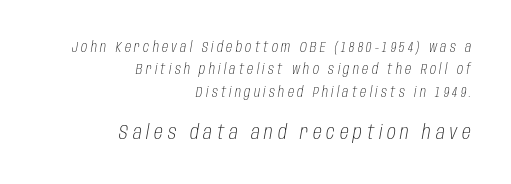
An italicized treatment has been applied to the whole sample. The typeface has the unassuming heft of standard copy or less. The letterforms stand isolated, each surrounded by extra space. No word sits above an underline.
